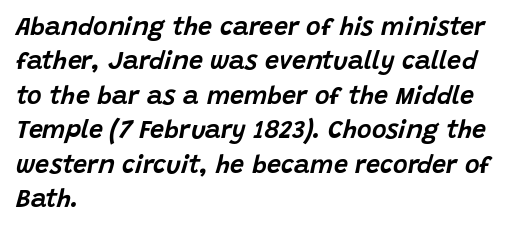
{"italic": "yes", "lean": "right", "slant_degrees": 15, "underline": "no", "align": "left", "line_spacing": "normal", "line_spacing_ratio": 1.38, "letter_spacing": "normal", "letter_spacing_em": 0.0, "glyph_px": 25}
